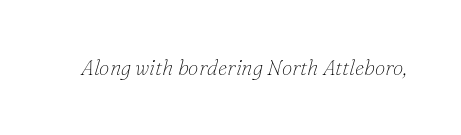
The tracking reads as untouched default to a designer's eye. The typesetting does not lean heavy: it is not bold. An italicized treatment has been applied to the whole sample. Underline: absent.
